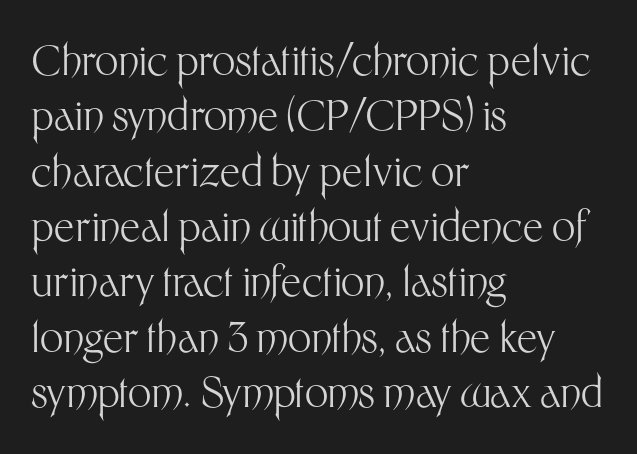
{"serif": "no", "italic": "no", "bold": "no", "weight": "light", "width": "normal", "stroke_contrast": "medium", "x_height": "medium", "monospaced": "no", "underline": "no", "align": "left", "line_spacing": "normal", "line_spacing_ratio": 1.35, "letter_spacing": "normal", "letter_spacing_em": 0.0, "glyph_px": 41}
